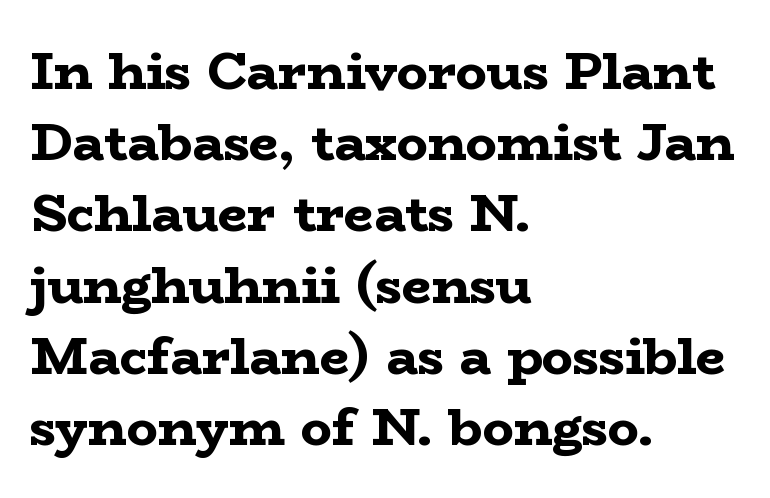
Q: Is the text bold? A: Yes.
Q: Is the text italic (slanted)? A: No, it is upright.
Q: Is the typeface a serif or a sans-serif typeface? A: Serif.
Q: Is the text underlined? A: No.
Q: How is the paragraph aligned? A: Left-aligned.
Q: Is the spacing between letters normal or unusually wide? A: Normal.
Q: Is the spacing between lines tight, normal or loose? A: Normal.
Q: Width (condensed, normal, or wide)? A: Wide.
Q: Stroke contrast? A: Low.
Q: x-height? A: Medium.
Q: Monospaced? A: No.
